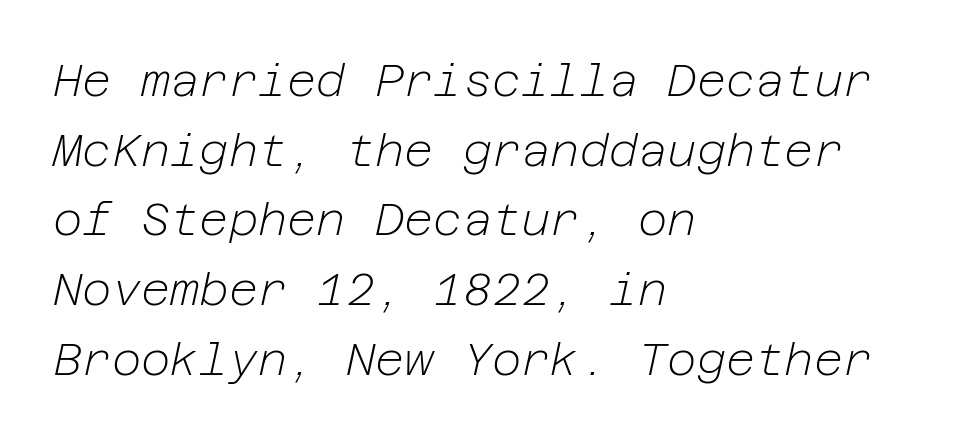
The image shows 45 px light type, italic (leaning right); set left-aligned, normal line spacing (1.55x), normal letter spacing, not underlined; low stroke contrast and a medium x-height.
